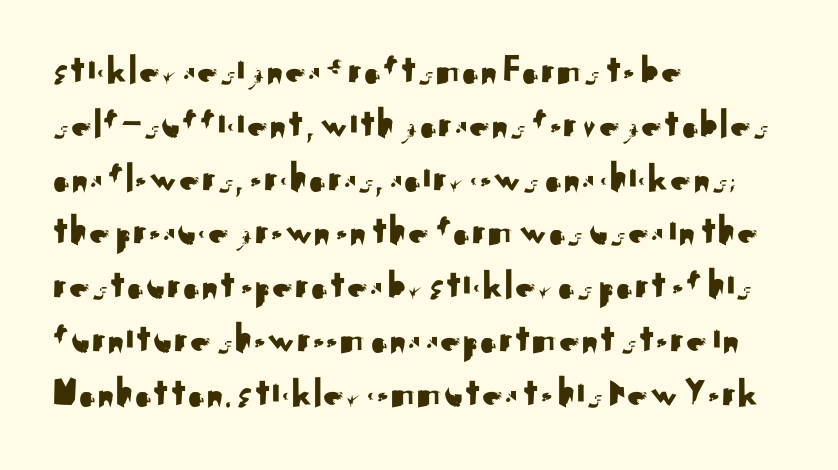
The passage shown is not underscored anywhere. Note the varied advance widths — an 'i' is clearly narrower than an 'm'. A sans-serif font was chosen for this passage. Is the letter spacing exaggerated? No — it looks like the ordinary default. Each new line begins a customary step beneath the previous one. Rendered with straight, roman letterforms.
